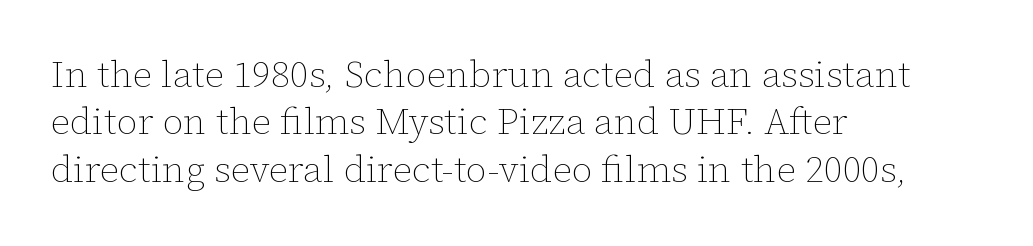
{"italic": "no", "bold": "no", "weight": "thin", "width": "normal", "stroke_contrast": "low", "x_height": "medium", "monospaced": "no", "underline": "no", "align": "left", "line_spacing": "normal", "line_spacing_ratio": 1.28, "letter_spacing": "normal", "letter_spacing_em": 0.0, "glyph_px": 37}
